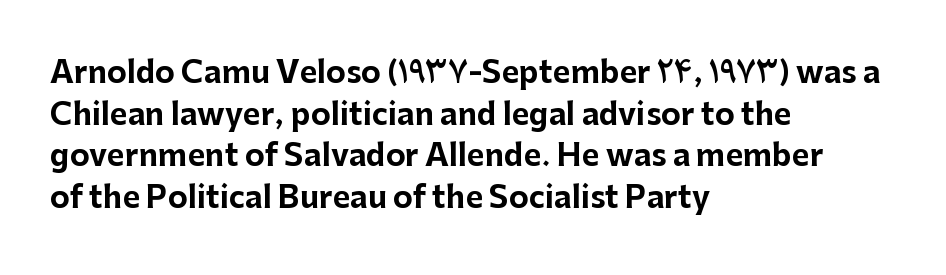
{"serif": "no", "italic": "no", "bold": "yes", "weight": "bold", "width": "normal", "stroke_contrast": "low", "x_height": "medium", "monospaced": "no", "underline": "no", "align": "left", "line_spacing": "normal", "line_spacing_ratio": 1.39, "letter_spacing": "normal", "letter_spacing_em": 0.0, "glyph_px": 30}
